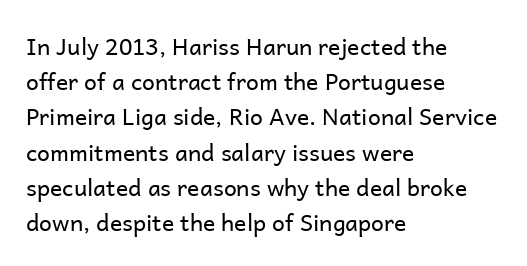
The image shows 23 px text type, upright; set left-aligned, normal line spacing (1.53x), normal letter spacing, not underlined.
